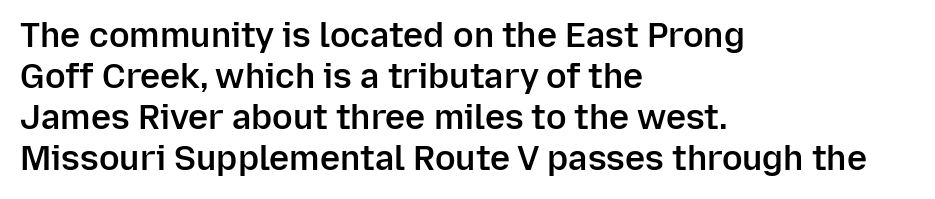
Serif or sans? Sans — the stroke terminals are bare. A clean baseline with only descenders dipping below it. These lines are rendered in a variable-pitch font. Words appear dense and cohesive because spacing is normal.
